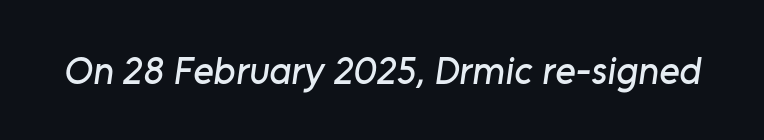
A typesetter would label this face a sans. Is this a fixed-width face? No — the glyphs have proportional, varying widths. The gap between lines stays unmarked. There is no visible air inserted between adjacent glyphs.
